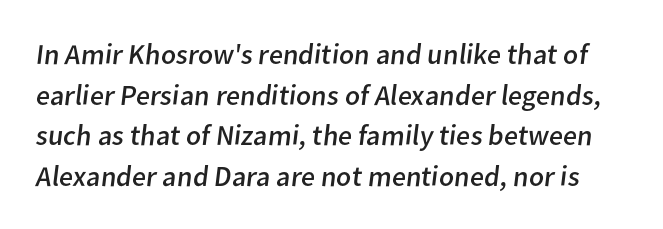
Font category for this specimen: sans-serif. The rendering uses natural spacing where letterforms have individual widths. The passage shown has conventional tracking throughout. Just letters on the line, the space beneath them empty. Weight: regular or lighter.
